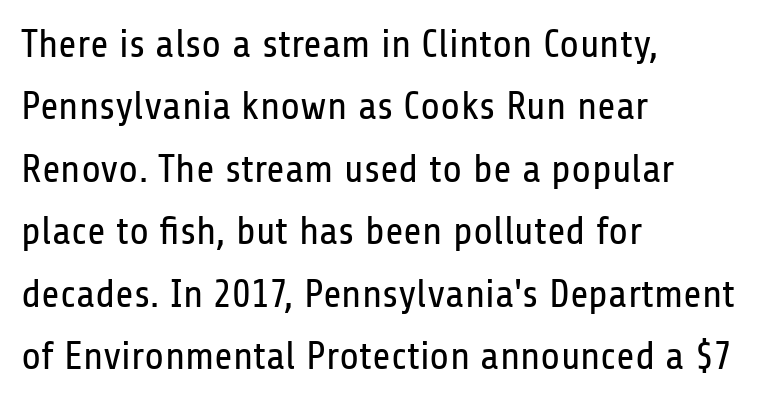
The image shows 40 px regular-weight, condensed sans-serif type, upright; set left-aligned, normal line spacing (1.56x), normal letter spacing, not underlined; low stroke contrast and a medium x-height.
